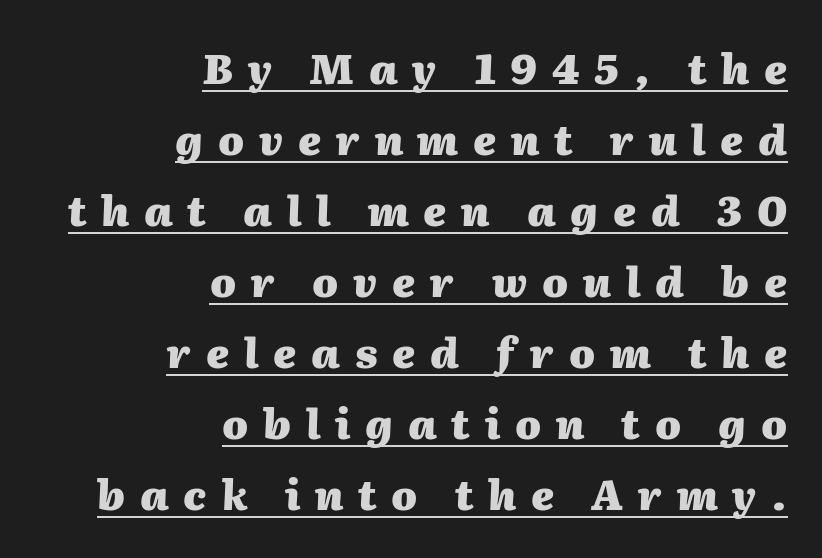
Honestly, the underline is the first thing you notice here. Tall strokes in this sample are angled rather than plumb. Character widths vary here, with narrow letters taking less room than wide ones. How heavy is the stroke? Heavy — this is a bold. The letters are spread apart with noticeably loose tracking. Caption: multi-line text, flush right, ragged left.
